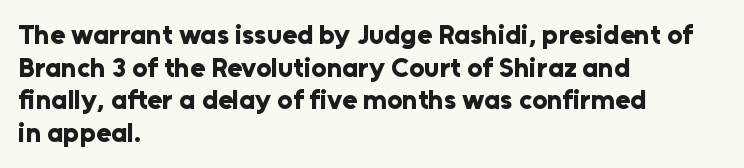
Q: Is the text bold? A: Yes.
Q: Is the text italic (slanted)? A: No, it is upright.
Q: Is the text underlined? A: No.
Q: How is the paragraph aligned? A: Left-aligned.
Q: Is the spacing between letters normal or unusually wide? A: Normal.
